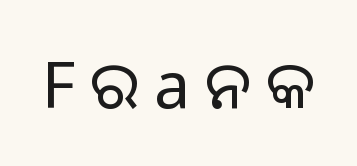
The image shows 65 px light sans-serif type, upright; set unusually wide letter spacing (+0.23 em), not underlined; low stroke contrast and a medium x-height.
